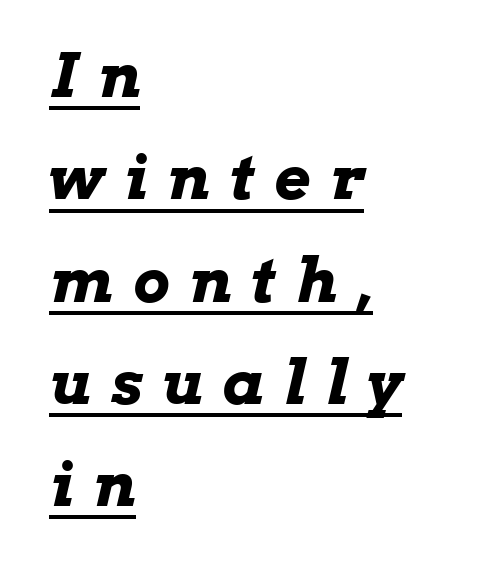
Q: Is the text bold? A: Yes.
Q: Is the text italic (slanted)? A: Yes, it leans right by about 13 degrees.
Q: Is the text underlined? A: Yes.
Q: How is the paragraph aligned? A: Left-aligned.
Q: Is the spacing between letters normal or unusually wide? A: Unusually wide.
Q: Is the spacing between lines tight, normal or loose? A: Normal.
Q: Width (condensed, normal, or wide)? A: Wide.
Q: Stroke contrast? A: Low.
Q: x-height? A: Medium.
Q: Monospaced? A: No.
